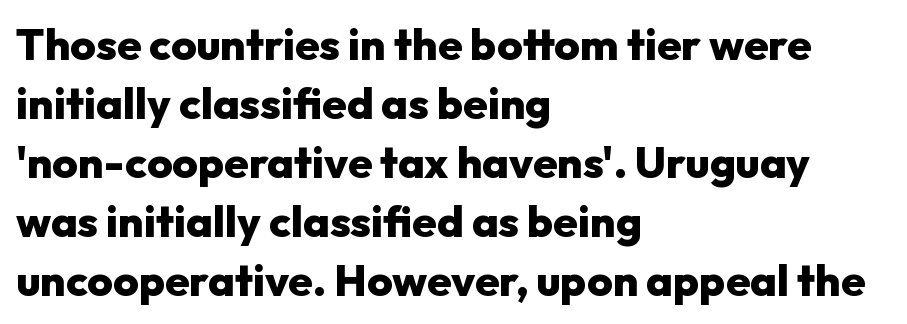
{"serif": "no", "italic": "no", "bold": "yes", "weight": "heavy", "width": "normal", "stroke_contrast": "low", "x_height": "medium", "monospaced": "no", "underline": "no", "align": "left", "line_spacing": "normal", "line_spacing_ratio": 1.34, "letter_spacing": "normal", "letter_spacing_em": 0.0, "glyph_px": 44}
